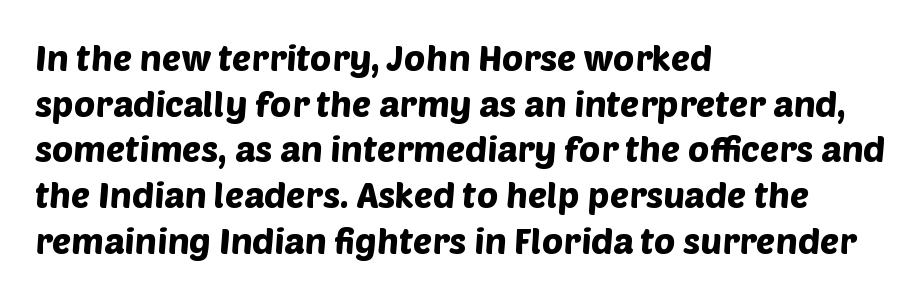
The image shows 36 px sans-serif type; set left-aligned, normal line spacing (1.27x), normal letter spacing, not underlined; low stroke contrast and a large x-height.
